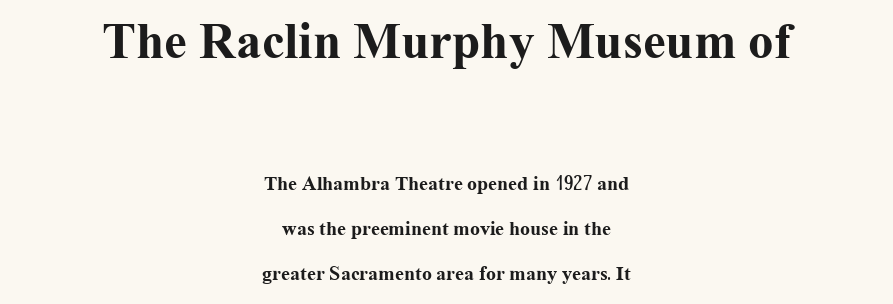
Every stem runs plumb, perpendicular to the baseline. Check the space under the baseline: it is left empty. Small tapered or slab feet sit at the stroke ends, so this counts as serif. The face used here is proportionally spaced, like ordinary book or web type.
